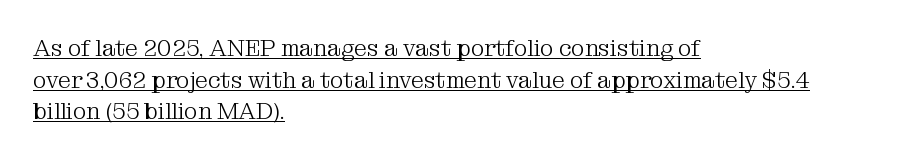
Q: Is the text bold? A: No.
Q: Is the text italic (slanted)? A: No, it is upright.
Q: Is the text underlined? A: Yes.
Q: How is the paragraph aligned? A: Left-aligned.
Q: Is the spacing between letters normal or unusually wide? A: Normal.
Q: Is the spacing between lines tight, normal or loose? A: Normal.
